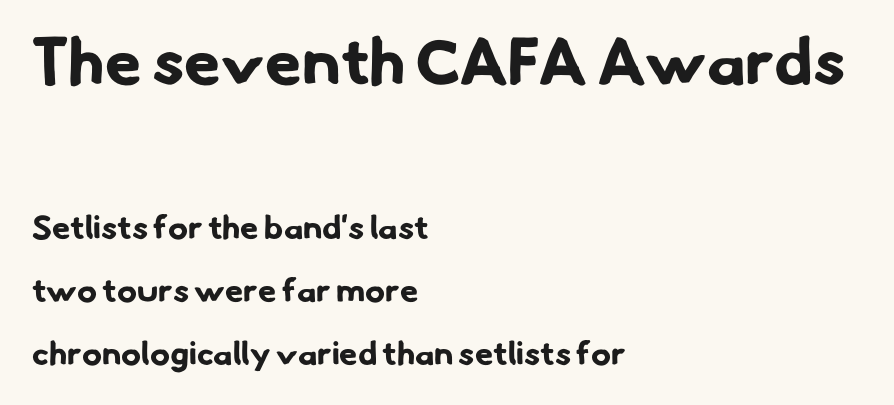
A sans-serif font was chosen for this passage. Caption: standard tracking, unaltered. Between these two stacked blocks, the higher one wins on size. Heavy, bold letterforms. Each line starts at the same left margin while the right side varies. The words here are not underlined.
